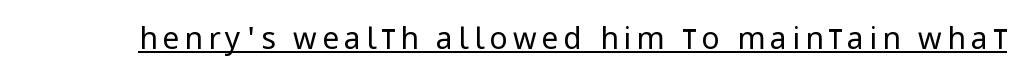
The image shows 30 px regular-weight, condensed sans-serif type, upright; set underlined; low stroke contrast and a large x-height.
